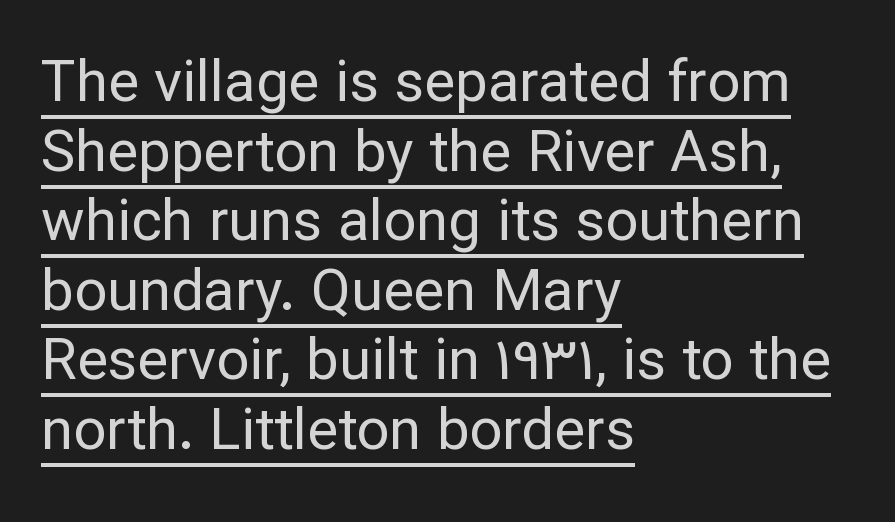
The image shows 58 px regular-weight sans-serif type, upright; set left-aligned, line spacing 1.2x, normal letter spacing, underlined; low stroke contrast and a medium x-height.
